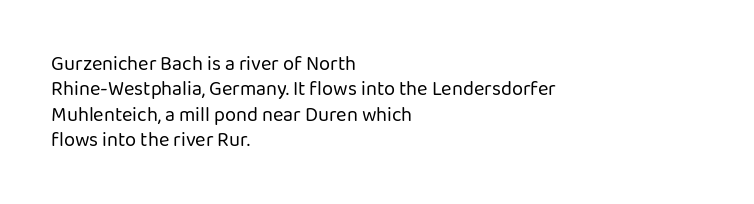
The image shows 20 px text type, upright; set left-aligned, normal line spacing (1.27x), normal letter spacing, not underlined.
